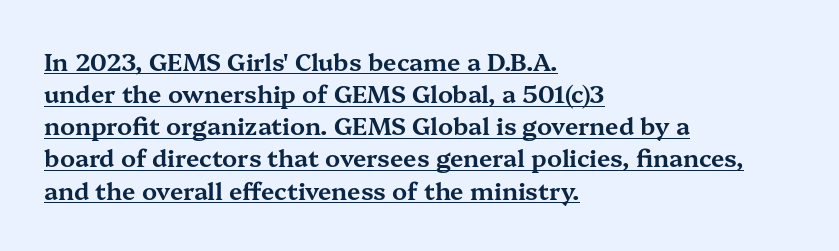
{"italic": "no", "underline": "yes", "align": "left", "line_spacing": "normal", "line_spacing_ratio": 1.34, "letter_spacing": "normal", "letter_spacing_em": 0.0, "glyph_px": 24}
